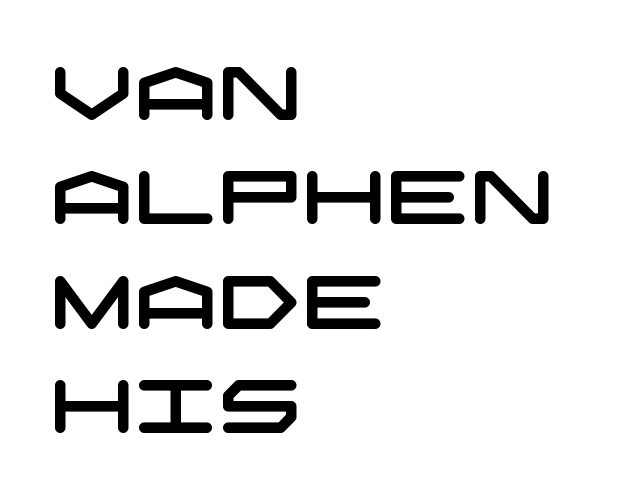
Q: Is the typeface a serif or a sans-serif typeface? A: Sans-serif.
Q: Is the text underlined? A: No.
Q: How is the paragraph aligned? A: Left-aligned.
Q: Is the spacing between letters normal or unusually wide? A: Normal.
Q: Is the spacing between lines tight, normal or loose? A: Normal.
Q: Width (condensed, normal, or wide)? A: Wide.
Q: Stroke contrast? A: Low.
Q: x-height? A: Large.
